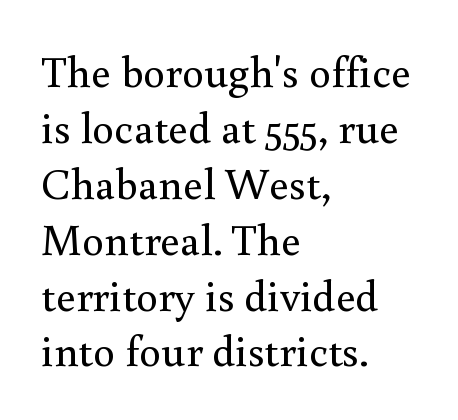
The image shows 44 px regular-weight serif type, upright; set left-aligned, normal line spacing (1.27x), normal letter spacing, not underlined; medium stroke contrast and a small x-height.
